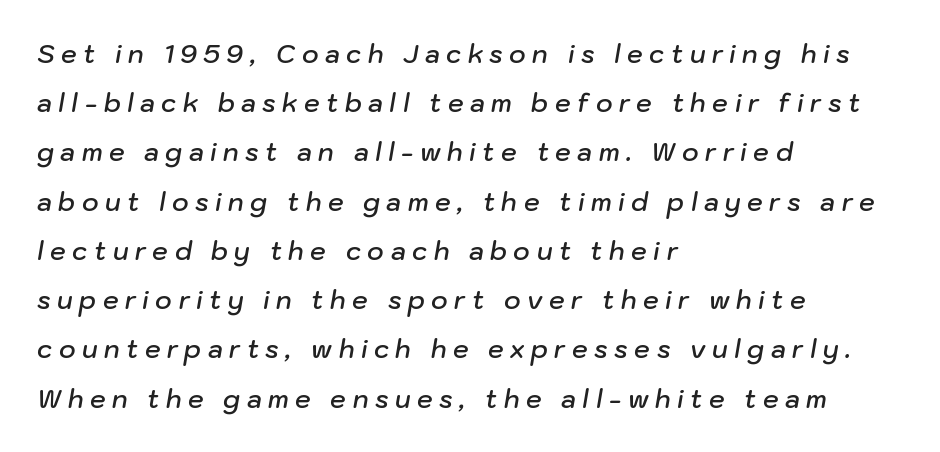
Q: Is the text bold? A: Semi-bold.
Q: Is the text italic (slanted)? A: Yes, it leans right by about 10 degrees.
Q: Is the text underlined? A: No.
Q: How is the paragraph aligned? A: Left-aligned.
Q: Is the spacing between letters normal or unusually wide? A: Unusually wide.
Q: Is the spacing between lines tight, normal or loose? A: Loose.
